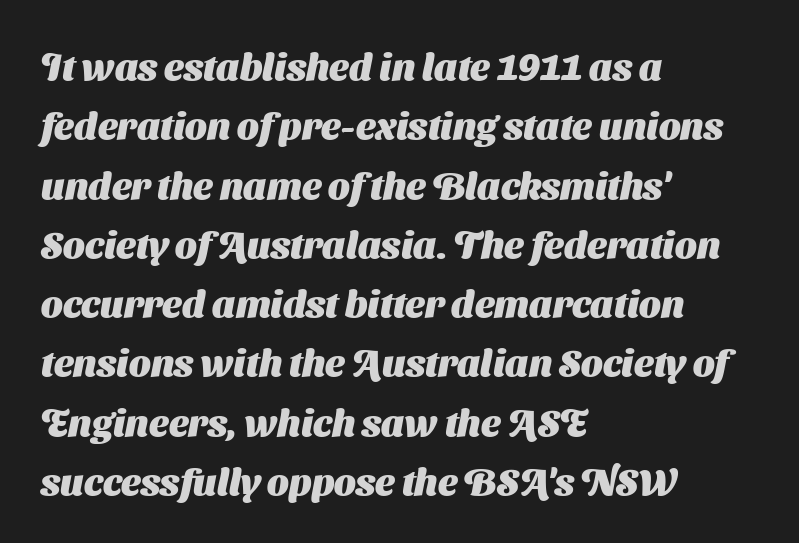
Notice how thick the strokes are: this is what a full bold looks like. Grotesque or geometric, the face here clearly has no serifs. Short and long lines alike share a common starting point at left. The rendering uses natural spacing where letterforms have individual widths.
